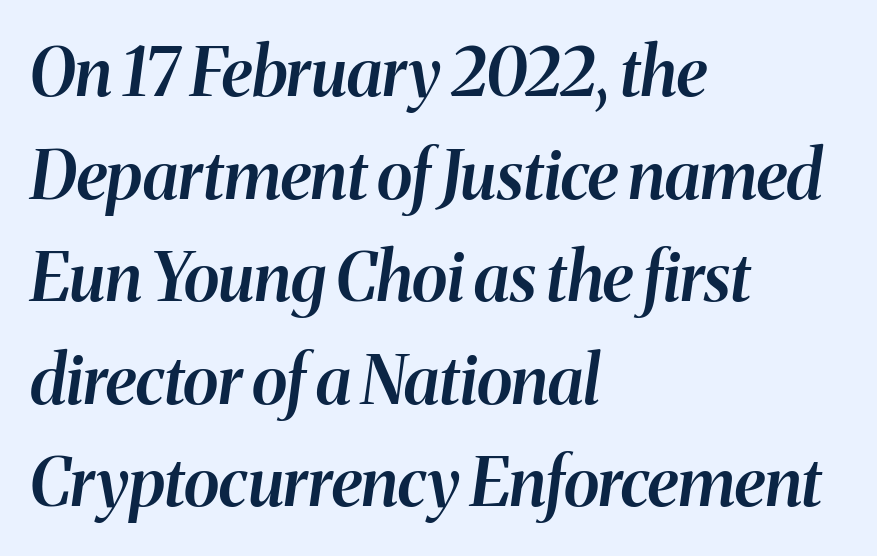
{"italic": "yes", "lean": "right", "slant_degrees": 8, "bold": "semi", "weight": "semibold", "width": "normal", "stroke_contrast": "medium", "x_height": "medium", "monospaced": "no", "underline": "no", "align": "left", "line_spacing": "normal", "line_spacing_ratio": 1.53, "letter_spacing": "normal", "letter_spacing_em": 0.0, "glyph_px": 67}
